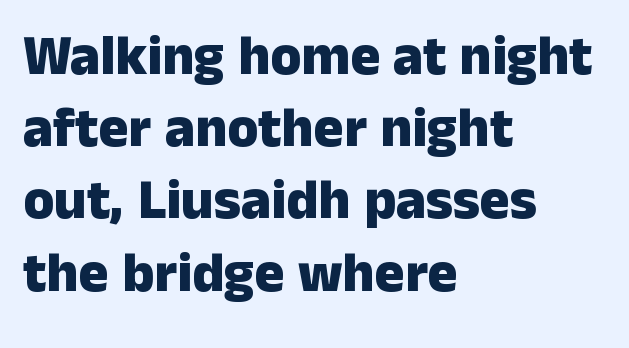
Q: Is the text bold? A: Yes.
Q: Is the text italic (slanted)? A: No, it is upright.
Q: Is the typeface a serif or a sans-serif typeface? A: Sans-serif.
Q: Is the text underlined? A: No.
Q: How is the paragraph aligned? A: Left-aligned.
Q: Is the spacing between letters normal or unusually wide? A: Normal.
Q: Is the spacing between lines tight, normal or loose? A: Normal.
Q: Width (condensed, normal, or wide)? A: Normal.
Q: Stroke contrast? A: Low.
Q: x-height? A: Medium.
Q: Monospaced? A: No.
